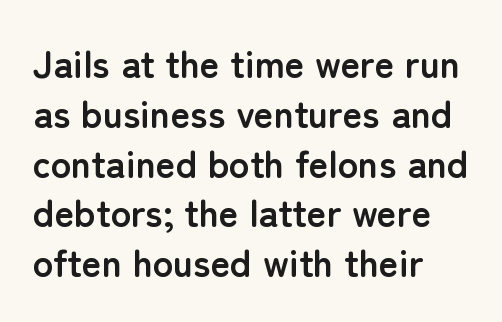
Compared with typical body copy, the letter spacing here is the same. The face used here has the dense, thick strokes of a bold. Rows of type keep a routine distance in the vertical direction. A bare baseline throughout the passage.
